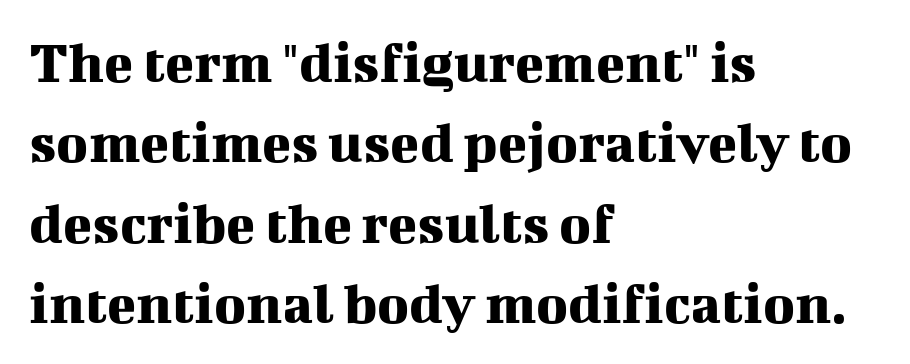
The image shows 60 px serif type, upright; set left-aligned, normal line spacing (1.34x), normal letter spacing, not underlined; medium stroke contrast and a medium x-height.
